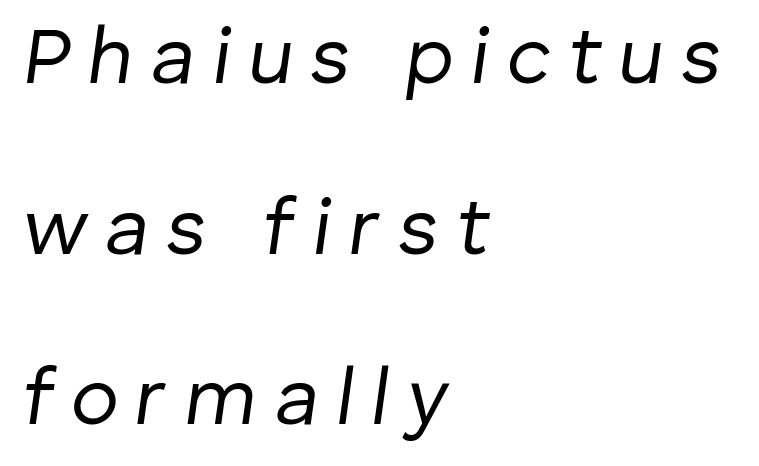
Q: Is the text bold? A: No.
Q: Is the text italic (slanted)? A: Yes, it leans right by about 8 degrees.
Q: Is the text underlined? A: No.
Q: How is the paragraph aligned? A: Left-aligned.
Q: Is the spacing between letters normal or unusually wide? A: Unusually wide.
Q: Is the spacing between lines tight, normal or loose? A: Loose.
Q: Width (condensed, normal, or wide)? A: Normal.
Q: Stroke contrast? A: Low.
Q: x-height? A: Medium.
Q: Monospaced? A: No.
